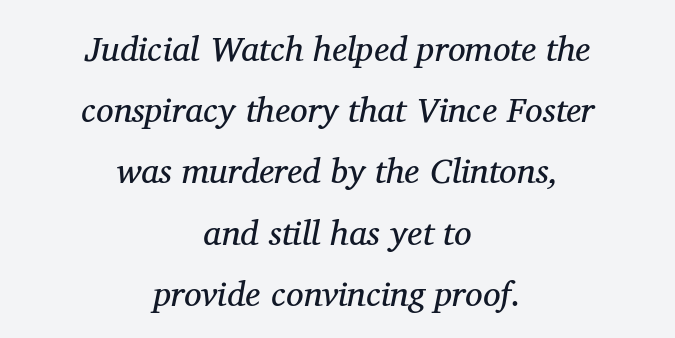
The image shows 35 px regular-weight serif type, italic (leaning right); set centered, line spacing 1.75x, normal letter spacing, not underlined; medium stroke contrast and a medium x-height.
